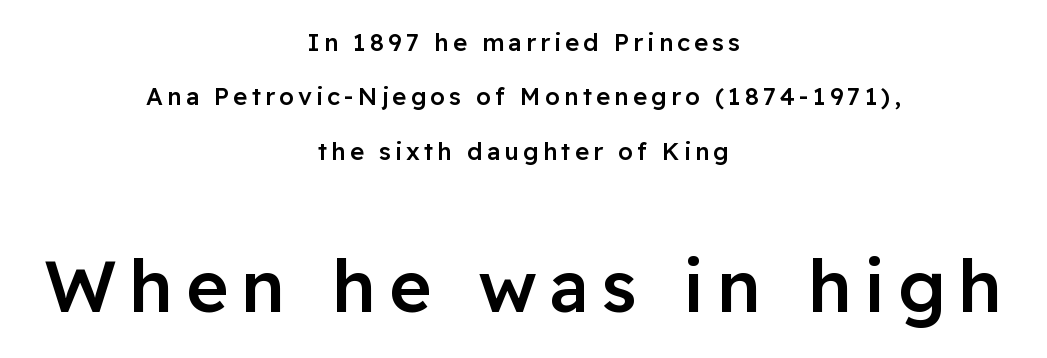
The passage shown is semibold, sitting just below true bold. No feet cap the strokes, marking this as sans-serif type. The whitespace from short lines is split evenly between both sides. Rendered with straight, roman letterforms. This sample has the flowing, uneven cadence of proportional lettering. Type without underlining.
